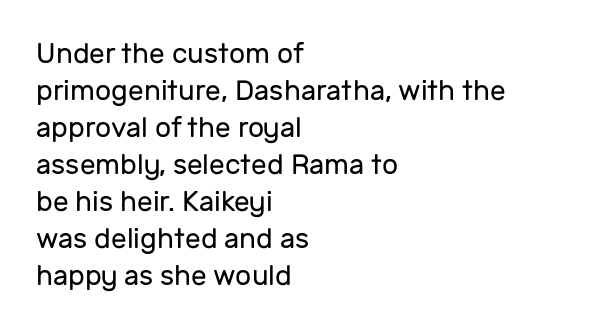
Q: Is the text bold? A: No.
Q: Is the text italic (slanted)? A: No, it is upright.
Q: Is the typeface a serif or a sans-serif typeface? A: Sans-serif.
Q: Is the text underlined? A: No.
Q: How is the paragraph aligned? A: Left-aligned.
Q: Is the spacing between letters normal or unusually wide? A: Normal.
Q: Is the spacing between lines tight, normal or loose? A: Normal.
Q: Width (condensed, normal, or wide)? A: Normal.
Q: Stroke contrast? A: Low.
Q: x-height? A: Medium.
Q: Monospaced? A: No.
